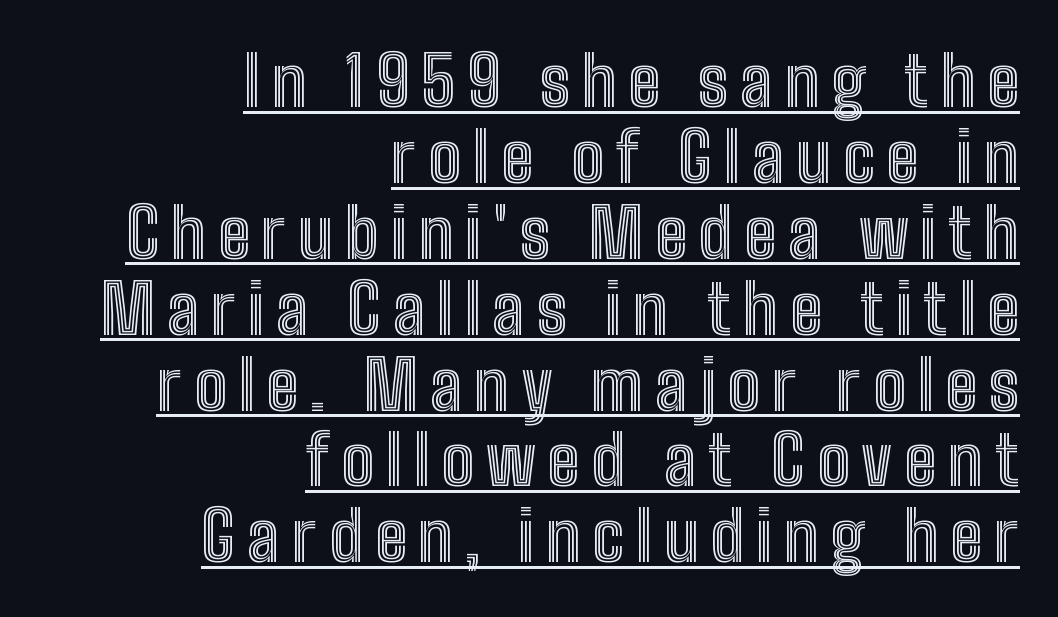
It's the straight-up-and-down kind of type. Reading down the column, the eye jumps only a short way to each next line. Casual observation: everything's shoved over to the right. The words here are underlined.
